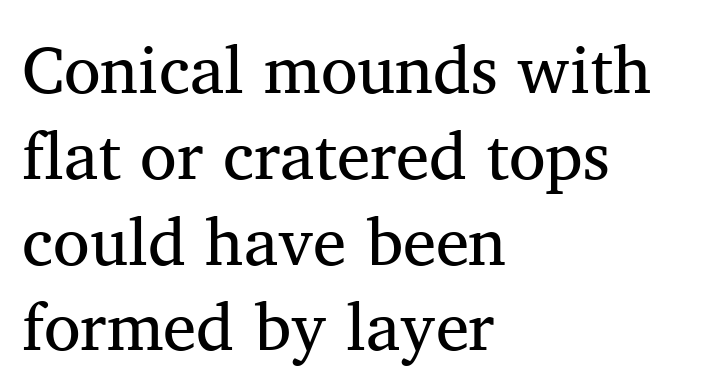
The image shows 67 px regular-weight serif type, upright; set left-aligned, normal line spacing (1.28x), normal letter spacing, not underlined; medium stroke contrast and a medium x-height.
